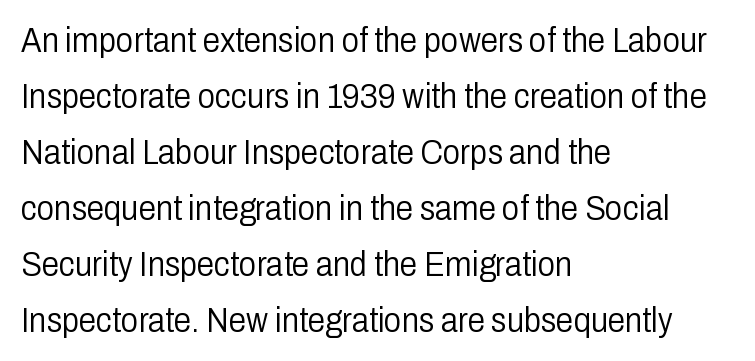
One-word summary of the alignment: left. A clean baseline with only descenders dipping below it. Inter-character spacing is left at the font's built-in metrics. Is there much room between lines? A standard amount, neither cramped nor airy. A typesetter would call this proportional, since set widths differ per character.
